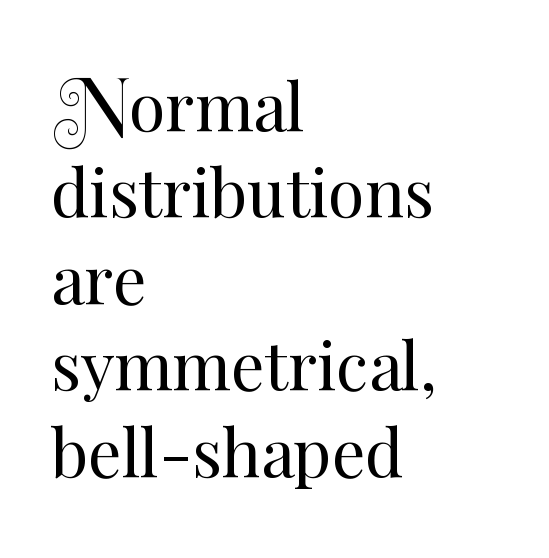
Q: Is the text bold? A: No.
Q: Is the text italic (slanted)? A: No, it is upright.
Q: Is the text underlined? A: No.
Q: How is the paragraph aligned? A: Left-aligned.
Q: Is the spacing between letters normal or unusually wide? A: Normal.
Q: Is the spacing between lines tight, normal or loose? A: Normal.
Q: Width (condensed, normal, or wide)? A: Normal.
Q: Stroke contrast? A: Medium.
Q: x-height? A: Small.
Q: Monospaced? A: No.
